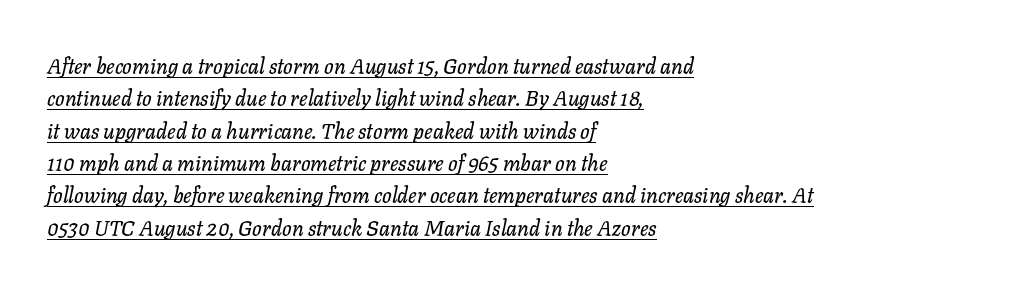
You could call the tracking neutral — neither tight nor loose. This block has exactly the height ordinary leading produces. A baseline rule has been typeset under these characters. Rendered with sloped, italic letterforms. A student would call this left alignment; a typographer would say flush left, rag right.
